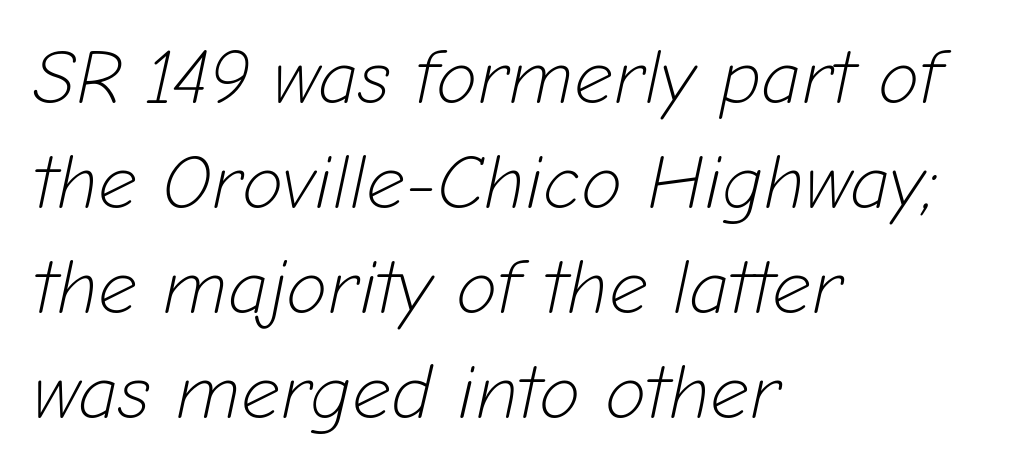
The image shows 76 px light type, italic (leaning right); set left-aligned, normal line spacing (1.38x), normal letter spacing, not underlined; low stroke contrast and a medium x-height.
